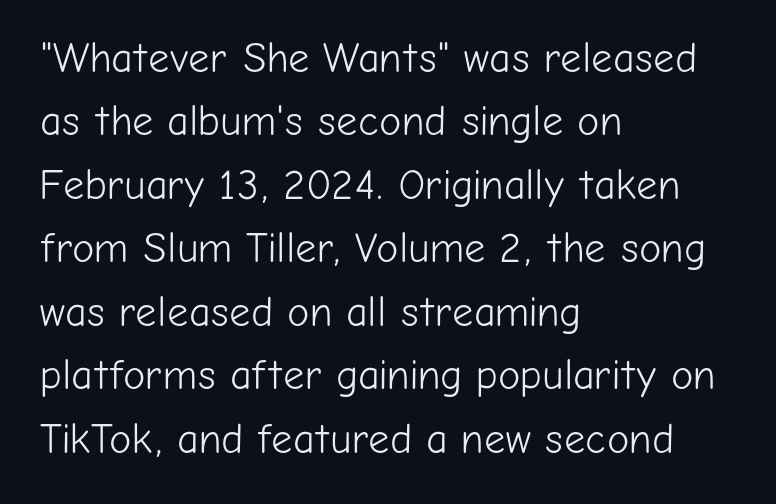
Q: Is the text bold? A: No.
Q: Is the text italic (slanted)? A: No, it is upright.
Q: Is the typeface a serif or a sans-serif typeface? A: Sans-serif.
Q: Is the text underlined? A: No.
Q: How is the paragraph aligned? A: Left-aligned.
Q: Is the spacing between letters normal or unusually wide? A: Normal.
Q: Is the spacing between lines tight, normal or loose? A: Normal.
Q: Width (condensed, normal, or wide)? A: Normal.
Q: Stroke contrast? A: Low.
Q: x-height? A: Medium.
Q: Monospaced? A: No.
